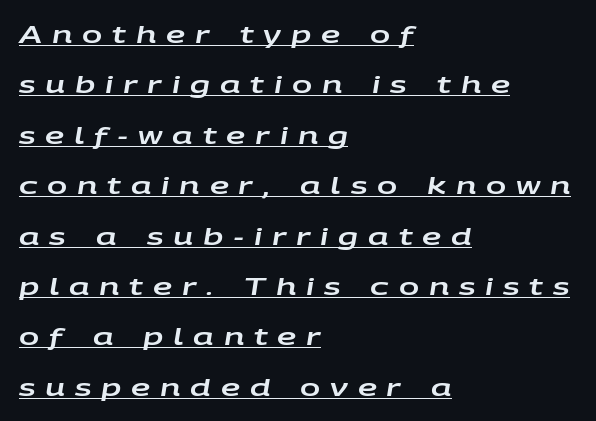
Loose tracking; the words dissolve into strings of separated letters. Posture: slanted. The paragraph shown leans on its left margin. Whoever set this chose breathing room over compactness in the vertical rhythm. Quick note: underline on.
